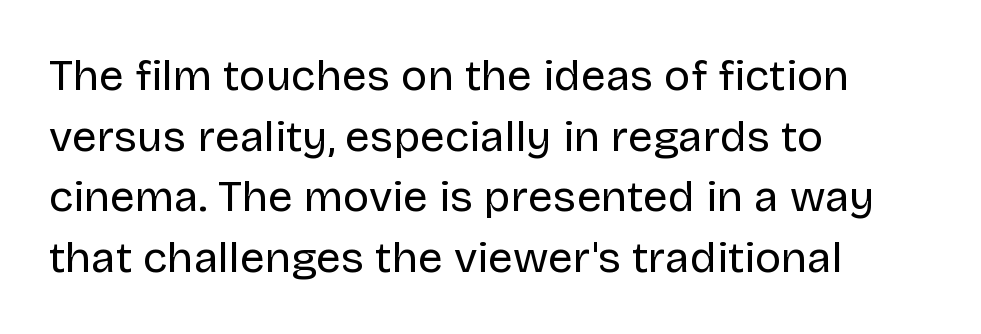
Q: Is the text bold? A: No.
Q: Is the text italic (slanted)? A: No, it is upright.
Q: Is the typeface a serif or a sans-serif typeface? A: Sans-serif.
Q: Is the text underlined? A: No.
Q: How is the paragraph aligned? A: Left-aligned.
Q: Is the spacing between letters normal or unusually wide? A: Normal.
Q: Is the spacing between lines tight, normal or loose? A: Normal.
Q: Width (condensed, normal, or wide)? A: Normal.
Q: Stroke contrast? A: Low.
Q: x-height? A: Large.
Q: Monospaced? A: No.
